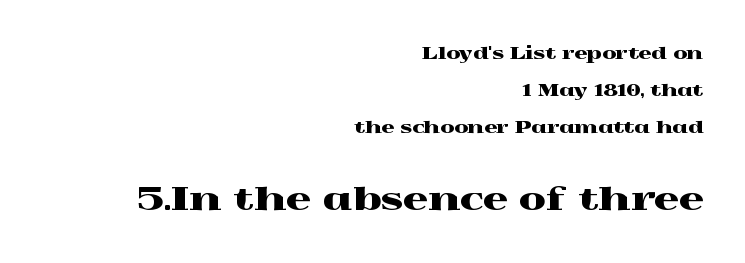
Q: Is the text italic (slanted)? A: No, it is upright.
Q: Is the typeface a serif or a sans-serif typeface? A: Serif.
Q: Is the text underlined? A: No.
Q: How is the paragraph aligned? A: Right-aligned.
Q: Is the spacing between letters normal or unusually wide? A: Normal.
Q: Is the spacing between lines tight, normal or loose? A: Loose.
Q: Which block of text is set in a larger size, the first (top) or the second (bottom)? A: The second (bottom) one.
Q: Width (condensed, normal, or wide)? A: Wide.
Q: x-height? A: Medium.
Q: Monospaced? A: No.
